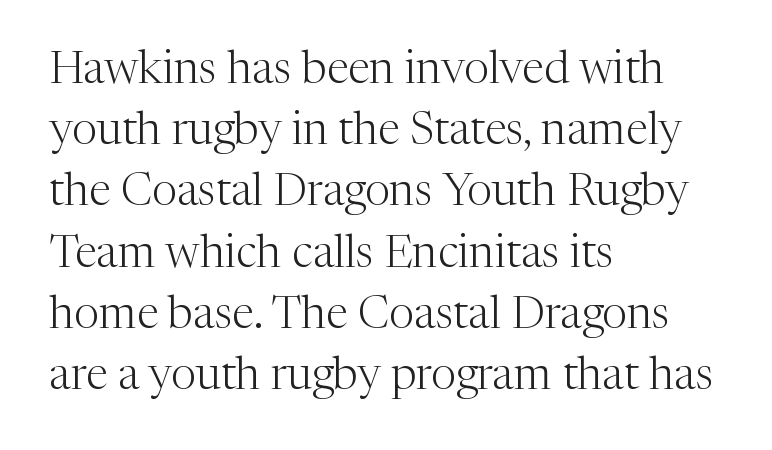
The image shows 45 px light serif type, upright; set left-aligned, normal line spacing (1.36x), normal letter spacing, not underlined; medium stroke contrast and a medium x-height.
